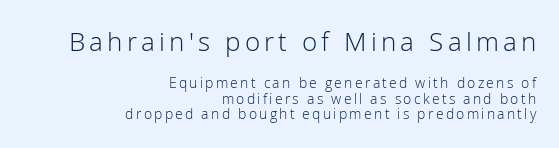
Style check: upright. Underlining? Definitely not there. The initial chunk of copy outweighs the following chunk in type size. The typesetting does not lean heavy: it is not bold. The text block is weighted toward the right margin, trailing off unevenly leftward. The rendering uses a small line-height, squeezing the rows.
